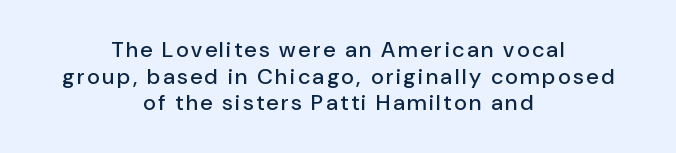
{"italic": "no", "underline": "no", "align": "center", "line_spacing_ratio": 1.21, "glyph_px": 22}
